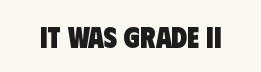
Q: Is the text bold? A: Yes.
Q: Is the typeface a serif or a sans-serif typeface? A: Sans-serif.
Q: Is the text underlined? A: No.
Q: Is the spacing between letters normal or unusually wide? A: Normal.
Q: Width (condensed, normal, or wide)? A: Condensed.
Q: Stroke contrast? A: Low.
Q: x-height? A: Large.
Q: Monospaced? A: No.
